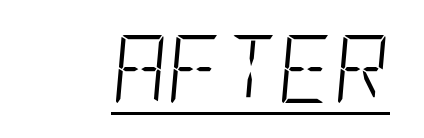
The image shows 68 px light, condensed type, italic (leaning right); set normal letter spacing, underlined; low stroke contrast and a large x-height.
